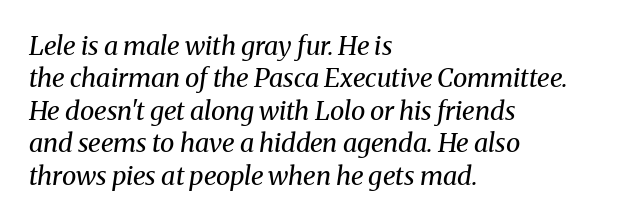
Q: Is the text bold? A: No.
Q: Is the text italic (slanted)? A: Yes, it leans right by about 8 degrees.
Q: Is the text underlined? A: No.
Q: How is the paragraph aligned? A: Left-aligned.
Q: Is the spacing between letters normal or unusually wide? A: Normal.
Q: Is the spacing between lines tight, normal or loose? A: Normal.
